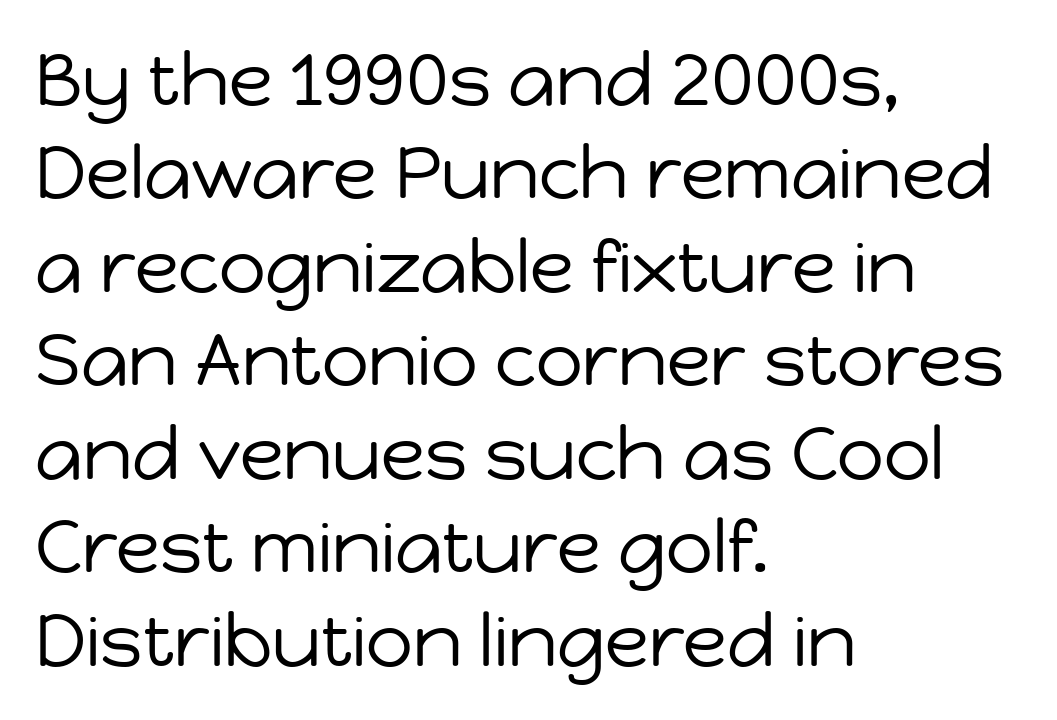
Q: Is the text bold? A: No.
Q: Is the text italic (slanted)? A: No, it is upright.
Q: Is the typeface a serif or a sans-serif typeface? A: Sans-serif.
Q: Is the text underlined? A: No.
Q: How is the paragraph aligned? A: Left-aligned.
Q: Is the spacing between letters normal or unusually wide? A: Normal.
Q: Is the spacing between lines tight, normal or loose? A: Normal.
Q: Width (condensed, normal, or wide)? A: Normal.
Q: Stroke contrast? A: Low.
Q: x-height? A: Medium.
Q: Monospaced? A: No.
